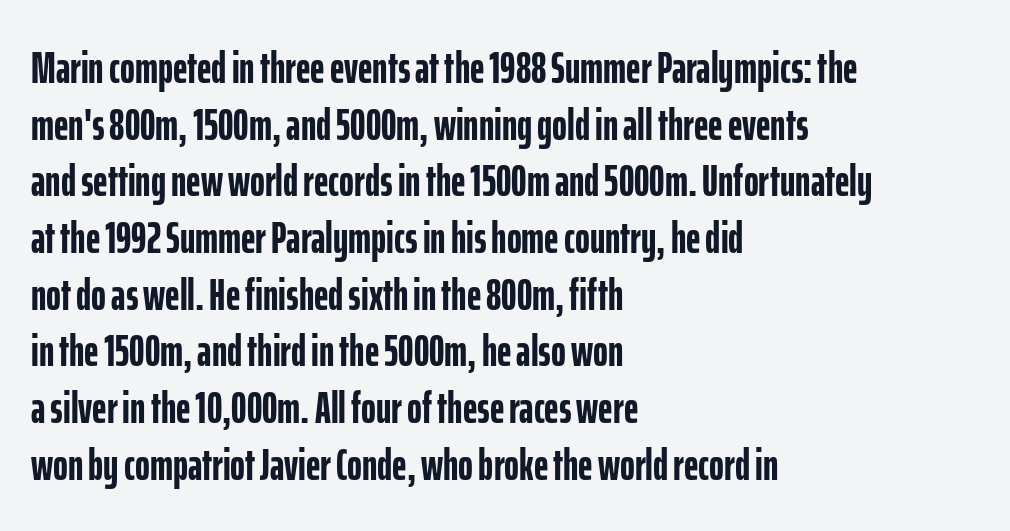
The characters display no serif detailing; their extremities are plain. The block of text has a typical density, with ordinary space between rows. If you drew a ruler down the left edge, every line would touch it. Ascenders rise straight up at ninety degrees. Weight: bold. The strip under each line holds only bare page.
